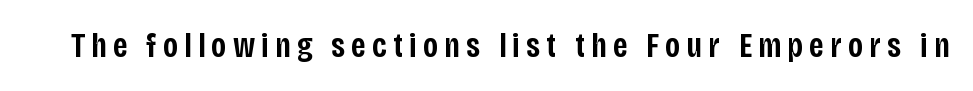
{"serif": "no", "italic": "no", "bold": "semi", "weight": "semibold", "width": "condensed", "stroke_contrast": "low", "x_height": "large", "monospaced": "no", "underline": "no", "glyph_px": 35}
